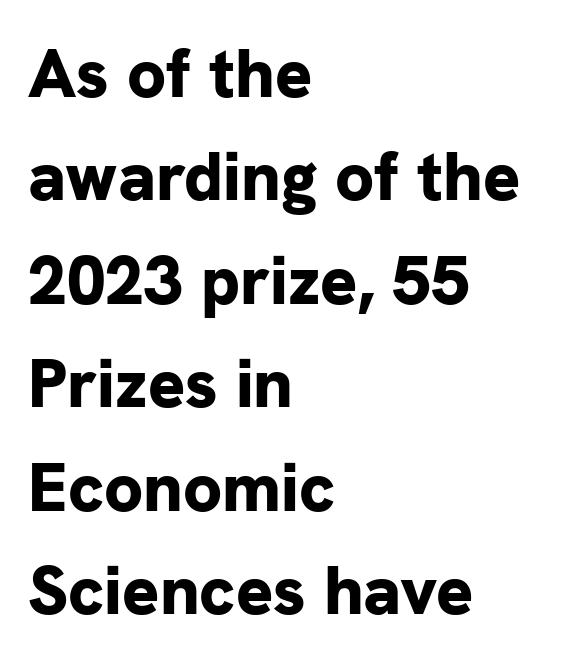
The image shows 69 px bold sans-serif type, upright; set left-aligned, normal line spacing (1.5x), normal letter spacing, not underlined; low stroke contrast and a medium x-height.
